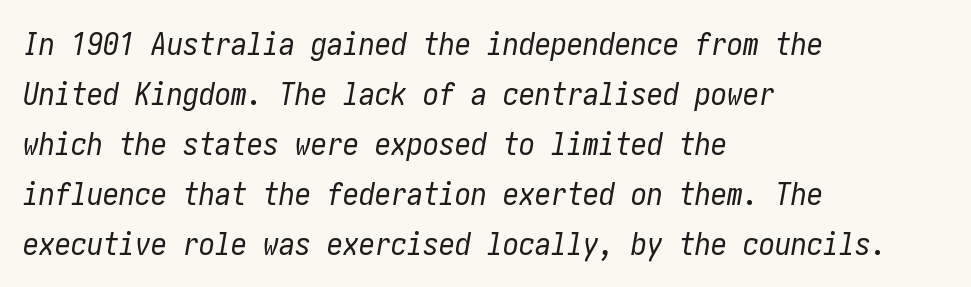
Notice how the stems are inclined rather than vertical — that's the hallmark of italics. Reading down the column, the eye jumps a familiar distance to each next line. The passage shown is not underscored anywhere. If you drew a ruler down the left edge, every line would touch it. Counters stay open thanks to moderate or lighter strokes. Tracking here is standard; glyphs follow each other at the usual distance.
